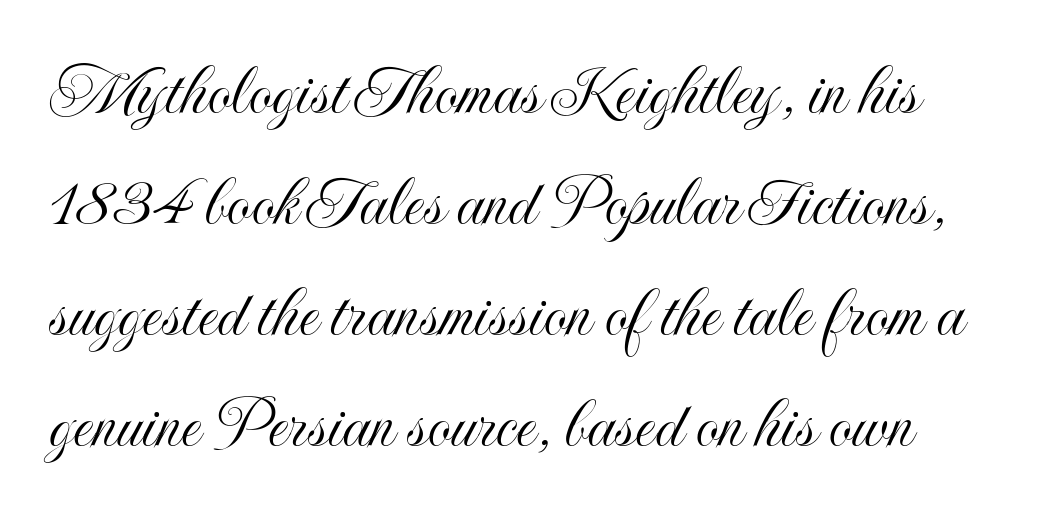
{"width": "condensed", "x_height": "small", "monospaced": "no", "underline": "no", "line_spacing": "normal", "line_spacing_ratio": 1.48, "letter_spacing": "normal", "letter_spacing_em": 0.0, "glyph_px": 75}
